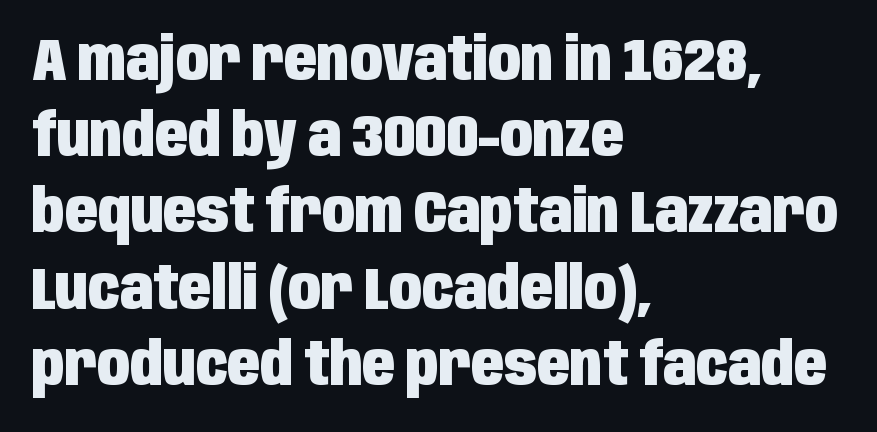
Q: Is the text bold? A: Yes.
Q: Is the text italic (slanted)? A: No, it is upright.
Q: Is the typeface a serif or a sans-serif typeface? A: Sans-serif.
Q: Is the text underlined? A: No.
Q: How is the paragraph aligned? A: Left-aligned.
Q: Is the spacing between letters normal or unusually wide? A: Normal.
Q: Is the spacing between lines tight, normal or loose? A: Normal.
Q: Width (condensed, normal, or wide)? A: Condensed.
Q: Stroke contrast? A: Low.
Q: x-height? A: Large.
Q: Monospaced? A: No.
